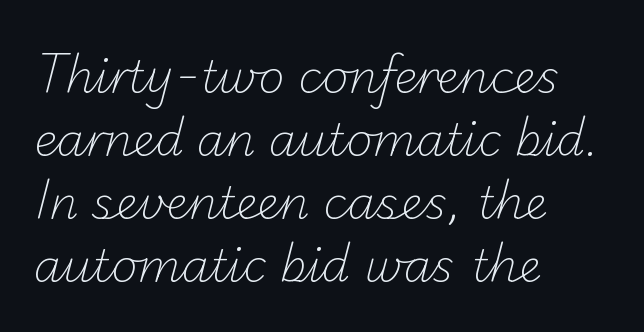
{"serif": "no", "bold": "no", "weight": "light", "width": "normal", "stroke_contrast": "low", "x_height": "small", "monospaced": "no", "underline": "no", "align": "left", "line_spacing": "normal", "line_spacing_ratio": 1.4, "letter_spacing": "normal", "letter_spacing_em": 0.0, "glyph_px": 45}
